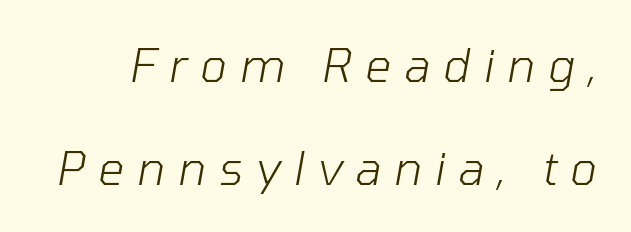
The typeface has the unassuming heft of standard copy or less. In terms of posture, this sample is oblique. This sample uses expanded letter spacing, leaving extra air between glyphs. The gap between lines stays unmarked. Do the characters align in a grid? No, the font is proportional. Leading is clearly above the norm, producing a sparse column.
